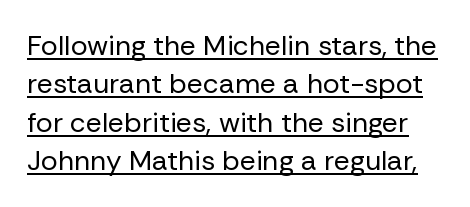
The image shows 28 px regular-weight sans-serif type, upright; set normal line spacing (1.37x), normal letter spacing, underlined; low stroke contrast and a medium x-height.
